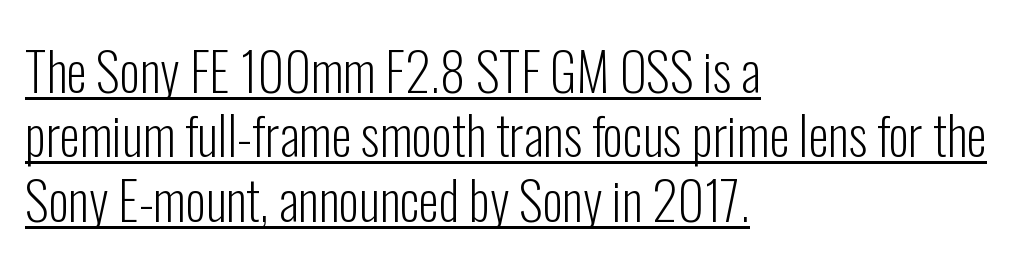
Q: Is the text bold? A: No.
Q: Is the text italic (slanted)? A: No, it is upright.
Q: Is the typeface a serif or a sans-serif typeface? A: Sans-serif.
Q: Is the text underlined? A: Yes.
Q: How is the paragraph aligned? A: Left-aligned.
Q: Is the spacing between letters normal or unusually wide? A: Normal.
Q: Width (condensed, normal, or wide)? A: Condensed.
Q: Stroke contrast? A: Low.
Q: x-height? A: Medium.
Q: Monospaced? A: No.
